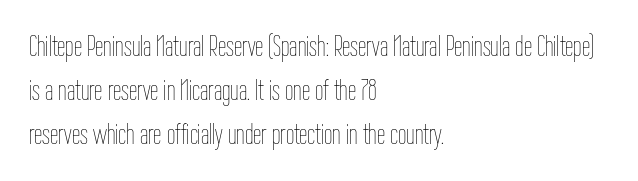
Q: Is the text bold? A: No.
Q: Is the text italic (slanted)? A: No, it is upright.
Q: Is the text underlined? A: No.
Q: How is the paragraph aligned? A: Left-aligned.
Q: Is the spacing between letters normal or unusually wide? A: Normal.
Q: Is the spacing between lines tight, normal or loose? A: Normal.
Q: Width (condensed, normal, or wide)? A: Condensed.
Q: Stroke contrast? A: Low.
Q: x-height? A: Medium.
Q: Monospaced? A: No.
